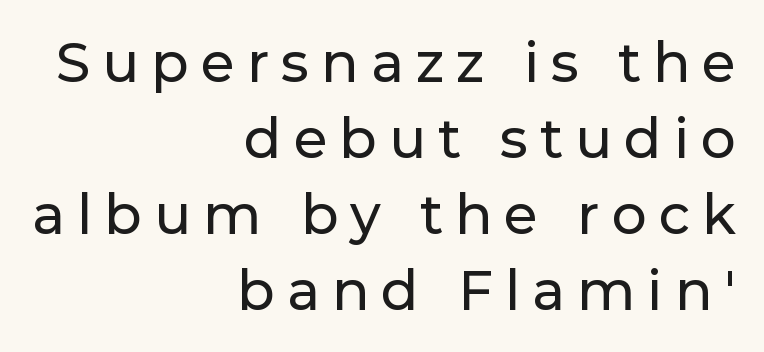
{"serif": "no", "italic": "no", "width": "normal", "stroke_contrast": "low", "x_height": "medium", "monospaced": "no", "underline": "no", "align": "right", "line_spacing": "normal", "line_spacing_ratio": 1.38, "letter_spacing": "wide", "letter_spacing_em": 0.22, "glyph_px": 55}
